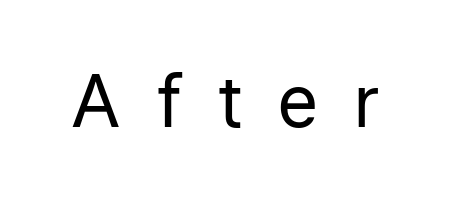
Q: Is the text bold? A: No.
Q: Is the text italic (slanted)? A: No, it is upright.
Q: Is the typeface a serif or a sans-serif typeface? A: Sans-serif.
Q: Is the text underlined? A: No.
Q: Is the spacing between letters normal or unusually wide? A: Unusually wide.
Q: Width (condensed, normal, or wide)? A: Normal.
Q: Stroke contrast? A: Low.
Q: x-height? A: Medium.
Q: Monospaced? A: No.
